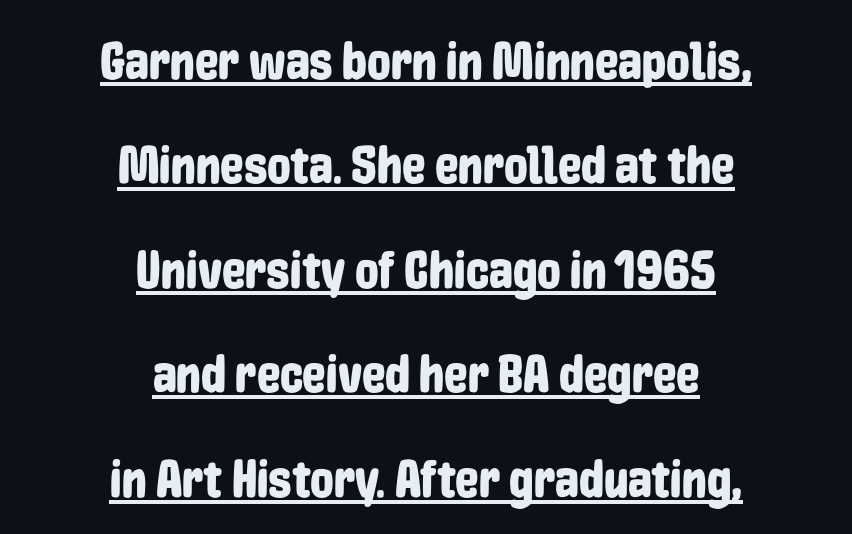
Q: Is the text italic (slanted)? A: No, it is upright.
Q: Is the typeface a serif or a sans-serif typeface? A: Sans-serif.
Q: Is the text underlined? A: Yes.
Q: How is the paragraph aligned? A: Centered.
Q: Is the spacing between letters normal or unusually wide? A: Normal.
Q: Is the spacing between lines tight, normal or loose? A: Loose.
Q: Width (condensed, normal, or wide)? A: Condensed.
Q: Stroke contrast? A: Low.
Q: x-height? A: Medium.
Q: Monospaced? A: No.
